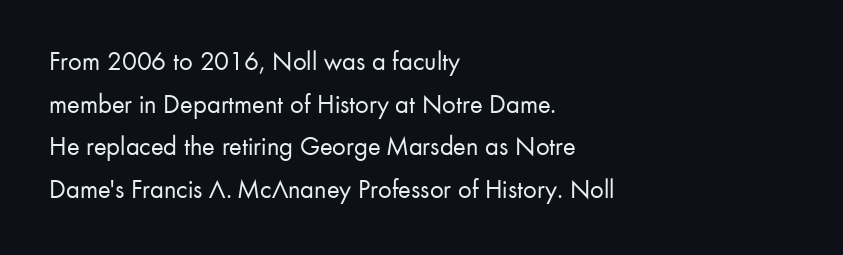
The ragged edge is on the right, which tells us the setting is flush left. Vertical strokes here are truly vertical. Heaviness? Minimal to ordinary, like unemphasized prose. Lines of text with bare space underneath.
